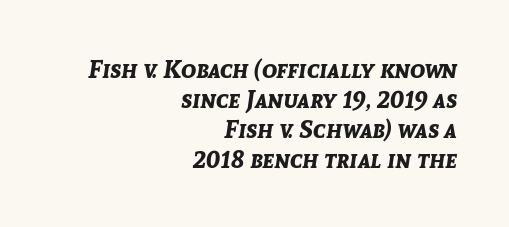
Caption: bold face, heavy strokes. Typeset ragged left — the right edge is the straight one. In terms of letterspacing, this is plain default setting. The specimen reads as italic at a glance.
